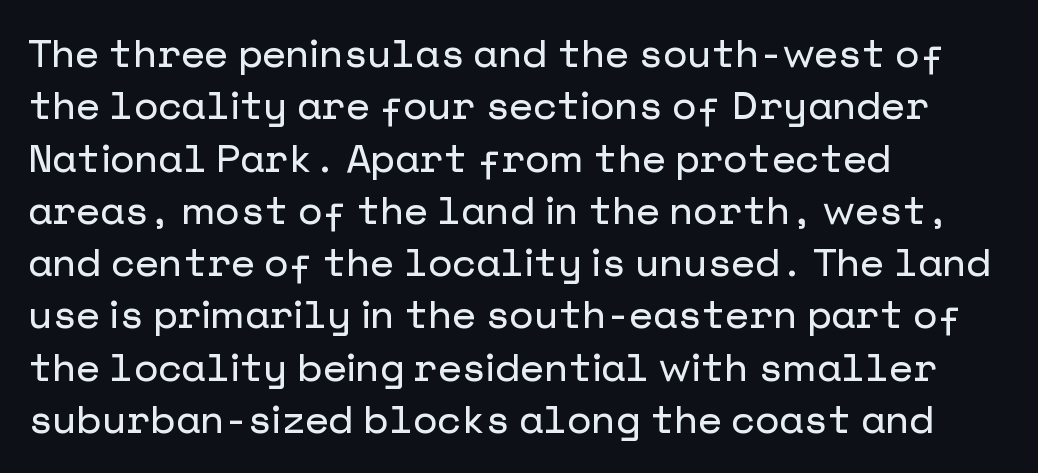
{"serif": "no", "italic": "no", "width": "normal", "stroke_contrast": "low", "x_height": "medium", "underline": "no", "align": "left", "line_spacing": "normal", "line_spacing_ratio": 1.34, "letter_spacing": "normal", "letter_spacing_em": 0.0, "glyph_px": 39}
